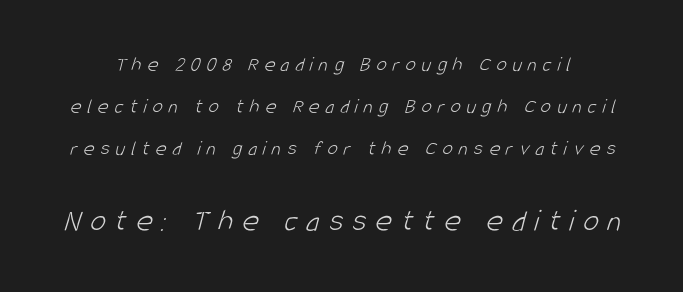
Q: Is the text bold? A: No.
Q: Is the typeface a serif or a sans-serif typeface? A: Sans-serif.
Q: Is the text underlined? A: No.
Q: Is the spacing between letters normal or unusually wide? A: Unusually wide.
Q: Is the spacing between lines tight, normal or loose? A: Loose.
Q: Which block of text is set in a larger size, the first (top) or the second (bottom)? A: The second (bottom) one.
Q: Width (condensed, normal, or wide)? A: Condensed.
Q: Stroke contrast? A: Low.
Q: x-height? A: Large.
Q: Monospaced? A: No.
